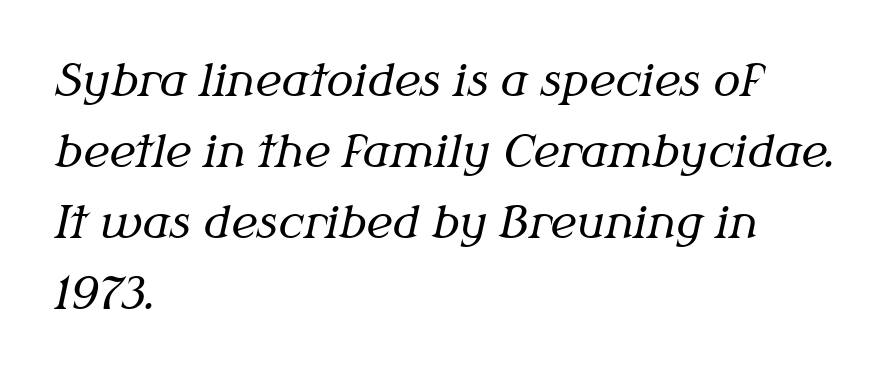
Q: Is the text bold? A: No.
Q: Is the text italic (slanted)? A: Yes, it leans right by about 12 degrees.
Q: Is the typeface a serif or a sans-serif typeface? A: Serif.
Q: Is the text underlined? A: No.
Q: How is the paragraph aligned? A: Left-aligned.
Q: Is the spacing between letters normal or unusually wide? A: Normal.
Q: Is the spacing between lines tight, normal or loose? A: Normal.
Q: Width (condensed, normal, or wide)? A: Normal.
Q: Stroke contrast? A: Medium.
Q: x-height? A: Medium.
Q: Monospaced? A: No.
